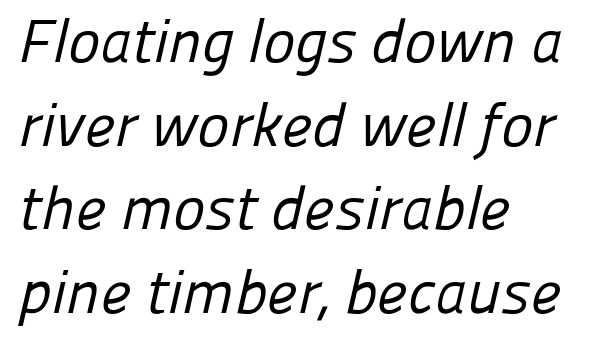
{"serif": "no", "bold": "no", "weight": "regular", "width": "normal", "stroke_contrast": "low", "x_height": "medium", "monospaced": "no", "underline": "no", "align": "left", "line_spacing": "normal", "line_spacing_ratio": 1.37, "letter_spacing": "normal", "letter_spacing_em": 0.0, "glyph_px": 61}
